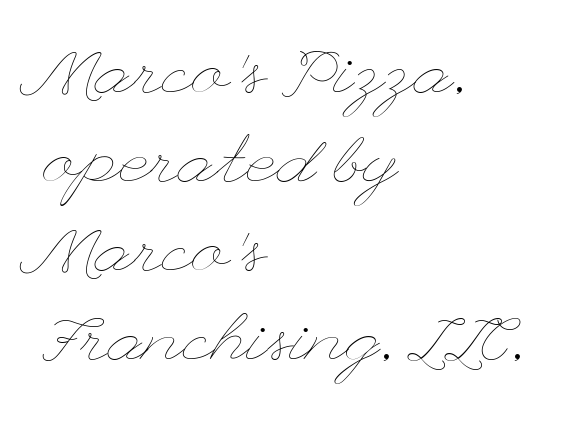
Q: Is the text bold? A: No.
Q: Is the text italic (slanted)? A: Yes.
Q: Is the text underlined? A: No.
Q: How is the paragraph aligned? A: Left-aligned.
Q: Is the spacing between letters normal or unusually wide? A: Normal.
Q: Is the spacing between lines tight, normal or loose? A: Normal.
Q: Width (condensed, normal, or wide)? A: Wide.
Q: Stroke contrast? A: Low.
Q: x-height? A: Small.
